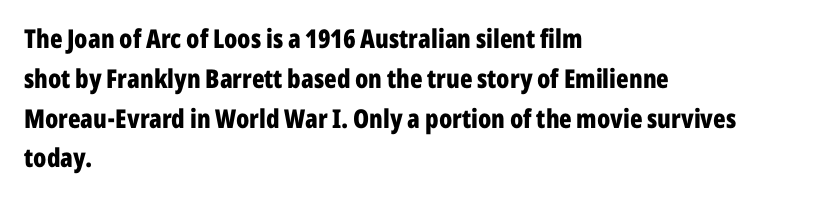
{"italic": "no", "bold": "yes", "underline": "no", "align": "left", "line_spacing": "normal", "line_spacing_ratio": 1.53, "letter_spacing": "normal", "letter_spacing_em": 0.0, "glyph_px": 26}
